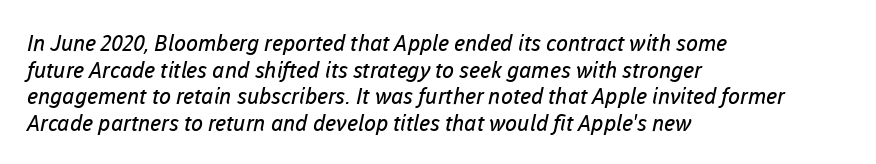
{"bold": "no", "underline": "no", "align": "left", "line_spacing_ratio": 1.21, "letter_spacing": "normal", "letter_spacing_em": 0.0, "glyph_px": 22}
